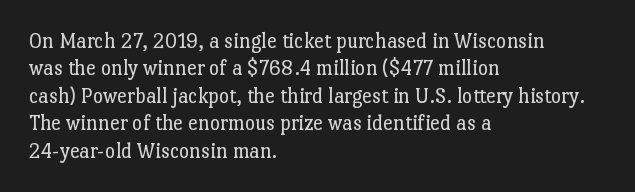
The image shows 22 px text type, upright; set left-aligned, normal line spacing (1.25x), normal letter spacing, not underlined.
